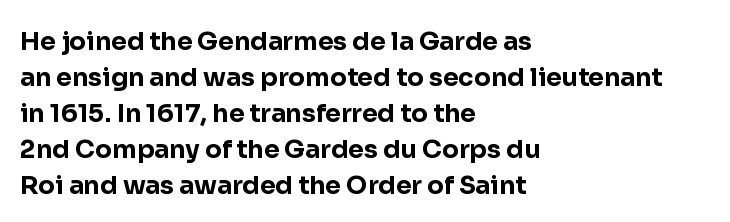
Q: Is the text bold? A: Yes.
Q: Is the text italic (slanted)? A: No, it is upright.
Q: Is the text underlined? A: No.
Q: How is the paragraph aligned? A: Left-aligned.
Q: Is the spacing between letters normal or unusually wide? A: Normal.
Q: Is the spacing between lines tight, normal or loose? A: Normal.
